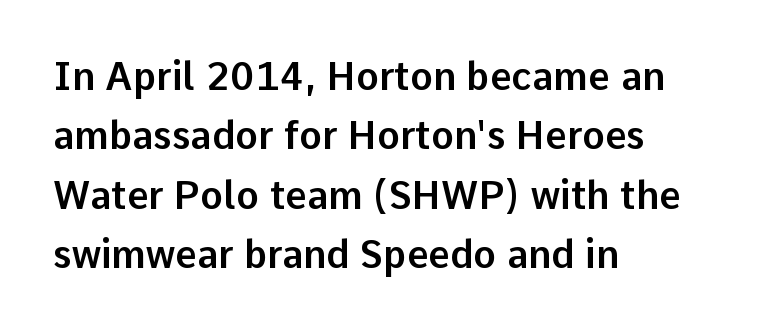
Q: Is the text italic (slanted)? A: No, it is upright.
Q: Is the typeface a serif or a sans-serif typeface? A: Sans-serif.
Q: Is the text underlined? A: No.
Q: How is the paragraph aligned? A: Left-aligned.
Q: Is the spacing between letters normal or unusually wide? A: Normal.
Q: Is the spacing between lines tight, normal or loose? A: Normal.
Q: Width (condensed, normal, or wide)? A: Normal.
Q: Stroke contrast? A: Low.
Q: x-height? A: Medium.
Q: Monospaced? A: No.
